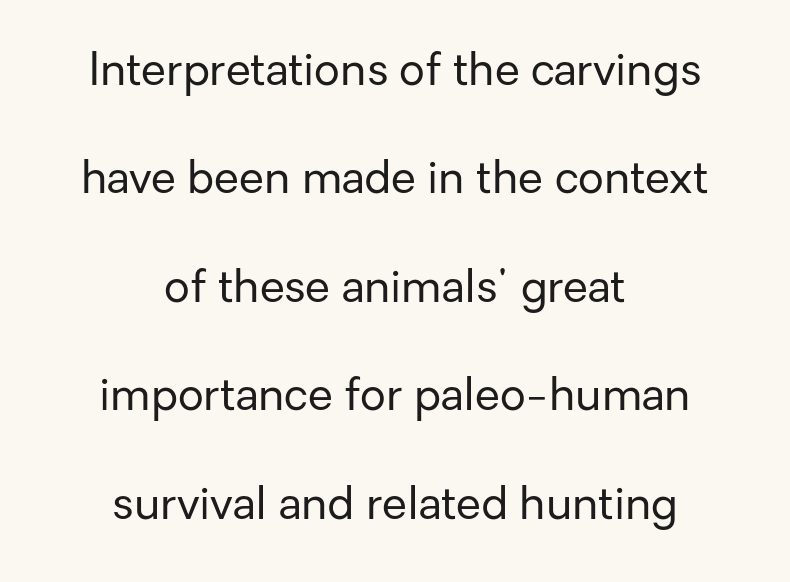
Q: Is the text bold? A: No.
Q: Is the text italic (slanted)? A: No, it is upright.
Q: Is the typeface a serif or a sans-serif typeface? A: Sans-serif.
Q: Is the text underlined? A: No.
Q: How is the paragraph aligned? A: Centered.
Q: Is the spacing between letters normal or unusually wide? A: Normal.
Q: Is the spacing between lines tight, normal or loose? A: Loose.
Q: Width (condensed, normal, or wide)? A: Normal.
Q: Stroke contrast? A: Low.
Q: x-height? A: Medium.
Q: Monospaced? A: No.
